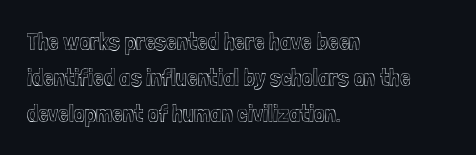
You can tell it's not italic because the verticals are truly vertical. Whoever set this chose a conventional vertical rhythm. The line texture is even and compact thanks to regular tracking. Each row of text sits above clean, open space.
